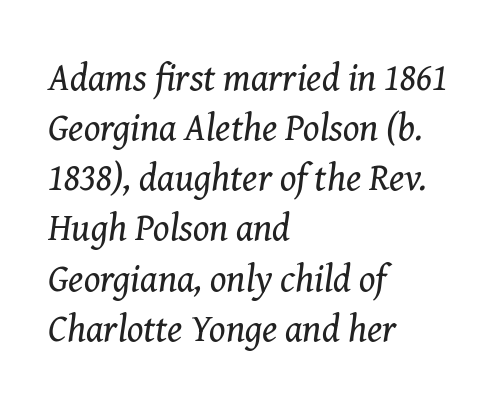
Q: Is the text bold? A: No.
Q: Is the text italic (slanted)? A: Yes, it leans right by about 8 degrees.
Q: Is the typeface a serif or a sans-serif typeface? A: Serif.
Q: Is the text underlined? A: No.
Q: How is the paragraph aligned? A: Left-aligned.
Q: Is the spacing between letters normal or unusually wide? A: Normal.
Q: Is the spacing between lines tight, normal or loose? A: Normal.
Q: Width (condensed, normal, or wide)? A: Normal.
Q: Stroke contrast? A: Medium.
Q: x-height? A: Medium.
Q: Monospaced? A: No.
